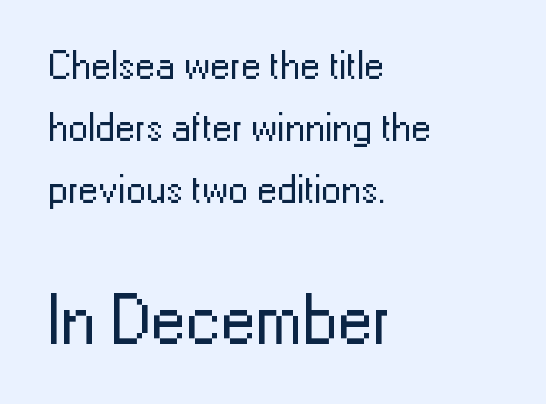
Q: Is the text bold? A: No.
Q: Is the text italic (slanted)? A: No, it is upright.
Q: Is the typeface a serif or a sans-serif typeface? A: Sans-serif.
Q: Is the text underlined? A: No.
Q: How is the paragraph aligned? A: Left-aligned.
Q: Is the spacing between letters normal or unusually wide? A: Normal.
Q: Is the spacing between lines tight, normal or loose? A: Normal.
Q: Which block of text is set in a larger size, the first (top) or the second (bottom)? A: The second (bottom) one.
Q: Width (condensed, normal, or wide)? A: Normal.
Q: Stroke contrast? A: Low.
Q: x-height? A: Medium.
Q: Monospaced? A: No.
